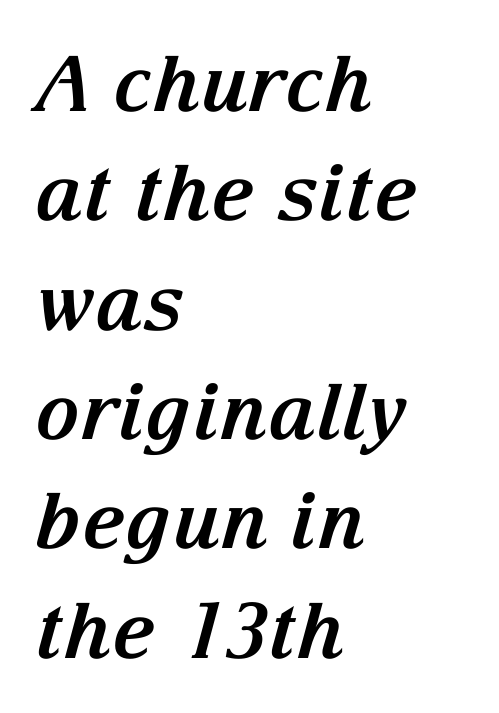
Does the weight exceed regular? Yes, all the way to bold. Inter-character spacing is left at the font's built-in metrics. Would a proofreader flag this as italicized? Yes. The compositor pushed each line to the left boundary. Horizontal bands of white between lines are of average thickness.
